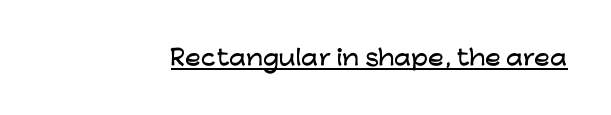
Q: Is the text italic (slanted)? A: No, it is upright.
Q: Is the text underlined? A: Yes.
Q: Is the spacing between letters normal or unusually wide? A: Normal.
